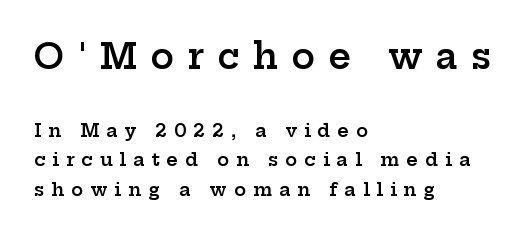
{"serif": "yes", "italic": "no", "bold": "semi", "weight": "semibold", "width": "wide", "stroke_contrast": "low", "x_height": "medium", "monospaced": "no", "underline": "no", "align": "left", "line_spacing": "normal", "line_spacing_ratio": 1.63, "letter_spacing": "wide", "letter_spacing_em": 0.38, "larger_block": "first", "size_ratio": 1.94, "glyph_px": 35}
